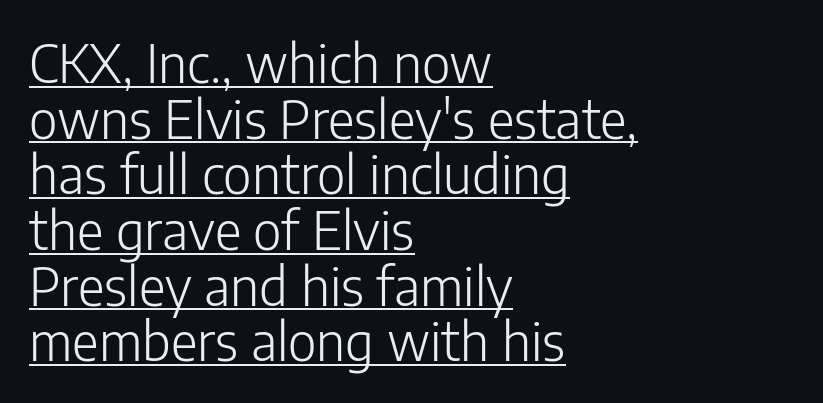
Look at the bottom of the vertical strokes: they stop flat, with no serifs. Quick note: underline on. Teacher's note: observe the even left margin — that is flush-left alignment. Compared with typical body copy, the letter spacing here is the same. Stroke mass is kept to a normal reading level or below. The passage shown stacks its lines with hardly any gap.
